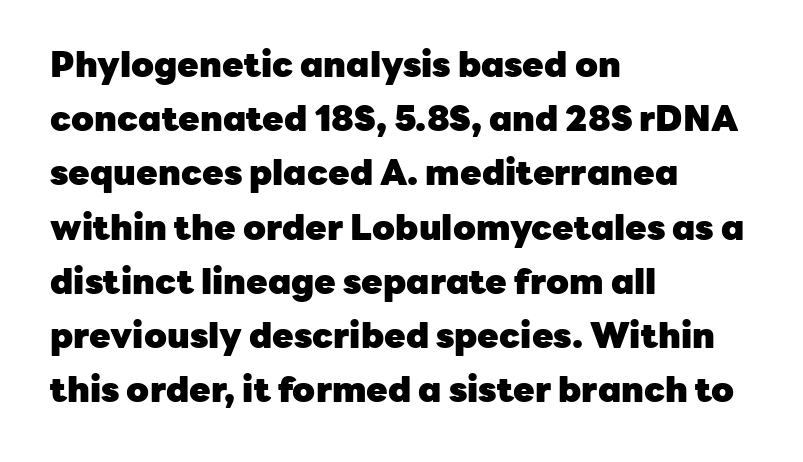
Q: Is the text bold? A: Yes.
Q: Is the text italic (slanted)? A: No, it is upright.
Q: Is the typeface a serif or a sans-serif typeface? A: Sans-serif.
Q: Is the text underlined? A: No.
Q: How is the paragraph aligned? A: Left-aligned.
Q: Is the spacing between letters normal or unusually wide? A: Normal.
Q: Is the spacing between lines tight, normal or loose? A: Normal.
Q: Width (condensed, normal, or wide)? A: Normal.
Q: Stroke contrast? A: Low.
Q: x-height? A: Medium.
Q: Monospaced? A: No.
